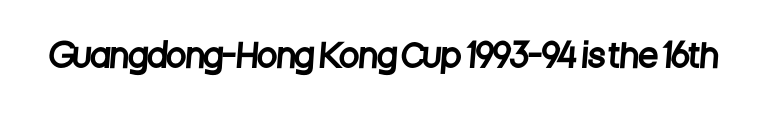
The space directly below the letters is spotless. Look at the tracking — it's just the regular setting, nothing added. Note the varied advance widths — an 'i' is clearly narrower than an 'm'. Is this a sans? Yes — the strokes have no serifs.
